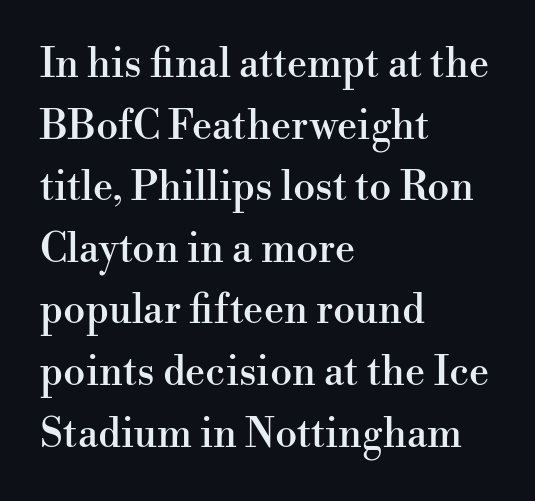
The image shows 40 px serif type, upright; set left-aligned, normal line spacing (1.54x), normal letter spacing, not underlined; high stroke contrast and a small x-height.
